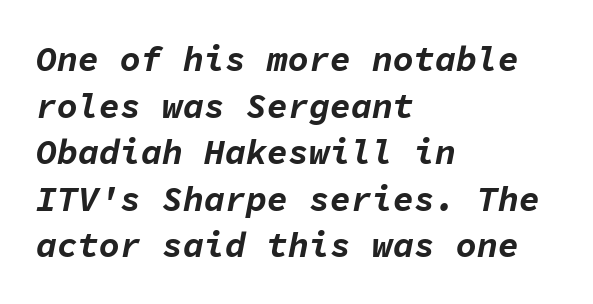
{"italic": "yes", "lean": "right", "slant_degrees": 11, "bold": "yes", "weight": "bold", "width": "normal", "stroke_contrast": "low", "x_height": "medium", "monospaced": "yes", "underline": "no", "align": "left", "line_spacing": "normal", "line_spacing_ratio": 1.33, "letter_spacing": "normal", "letter_spacing_em": 0.0, "glyph_px": 35}
